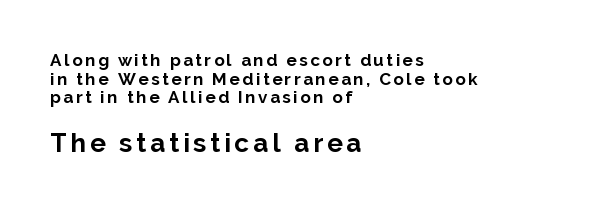
Q: Is the text bold? A: Yes.
Q: Is the text italic (slanted)? A: No, it is upright.
Q: Is the text underlined? A: No.
Q: How is the paragraph aligned? A: Left-aligned.
Q: Is the spacing between lines tight, normal or loose? A: Tight.
Q: Which block of text is set in a larger size, the first (top) or the second (bottom)? A: The second (bottom) one.
